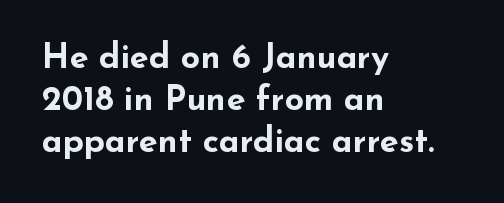
The image shows 34 px bold, wide sans-serif type, upright; set left-aligned, line spacing 1.23x, normal letter spacing, not underlined; low stroke contrast and a small x-height.
